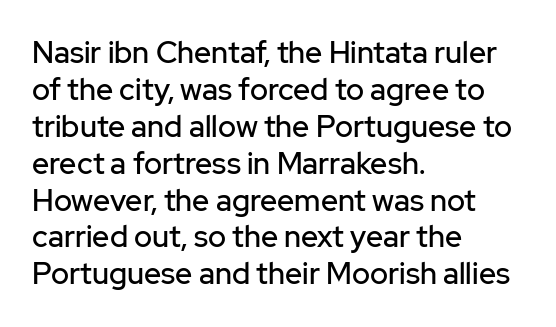
The letters stand upright; this is a roman face. Each word holds together tightly as a unit, with standard inter-letter gaps. The passage shown is typed in a proportional face where columns would drift. The baseline area is clear.
